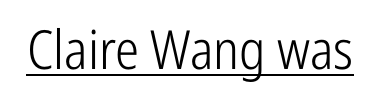
The rendering uses natural spacing where letterforms have individual widths. If you drew a line through each stem, it would be perfectly vertical. This is sans-serif lettering, the kind often seen on screens and signage. Vertical stems look standard width or narrower in stroke. You could call the tracking neutral — neither tight nor loose. Each line of the rendering has a horizontal stroke beneath the glyphs.
